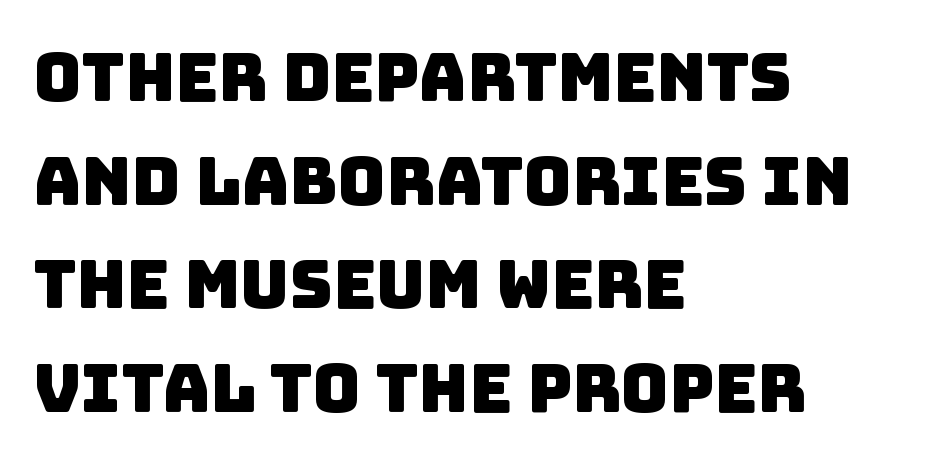
The image shows 66 px sans-serif type; set left-aligned, normal line spacing (1.57x), normal letter spacing, not underlined; low stroke contrast and a large x-height.
